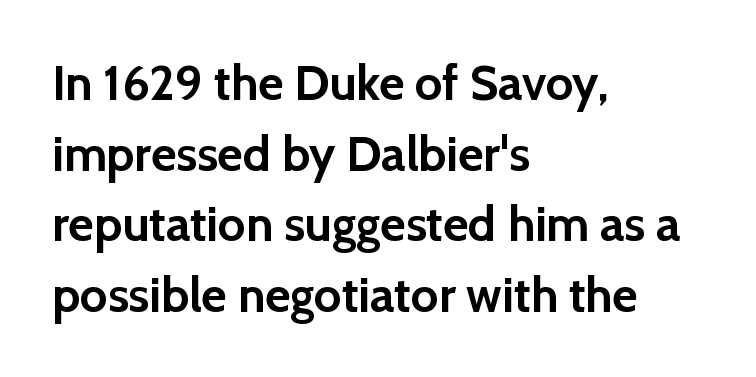
The image shows 49 px semibold sans-serif type, upright; set left-aligned, normal line spacing (1.44x), normal letter spacing, not underlined; a medium x-height.
